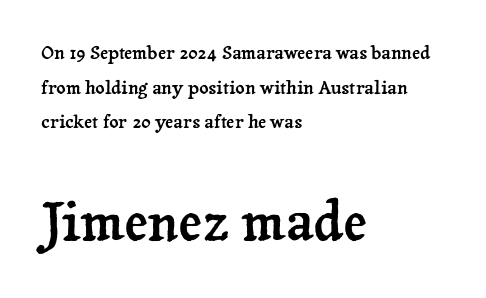
The composition opens small and finishes big. Spacing between characters is what you'd get straight out of the box. This sample has the flowing, uneven cadence of proportional lettering. In CSS terms this would be text-align: left. When letters stand straight like this, we call the style roman or upright.
